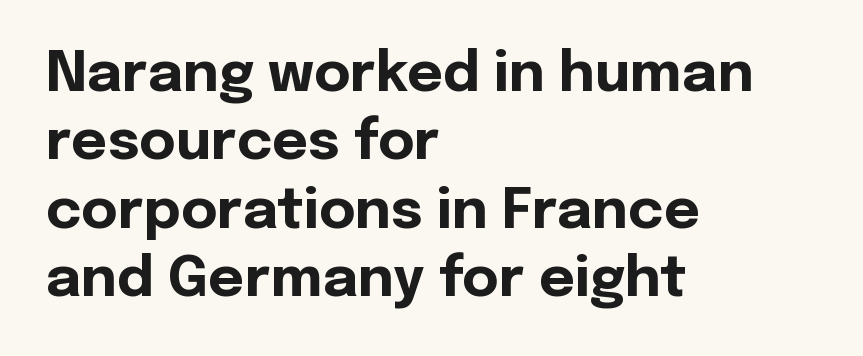
Q: Is the text bold? A: Yes.
Q: Is the text italic (slanted)? A: No, it is upright.
Q: Is the typeface a serif or a sans-serif typeface? A: Sans-serif.
Q: Is the text underlined? A: No.
Q: How is the paragraph aligned? A: Left-aligned.
Q: Is the spacing between letters normal or unusually wide? A: Normal.
Q: Width (condensed, normal, or wide)? A: Normal.
Q: x-height? A: Medium.
Q: Monospaced? A: No.
